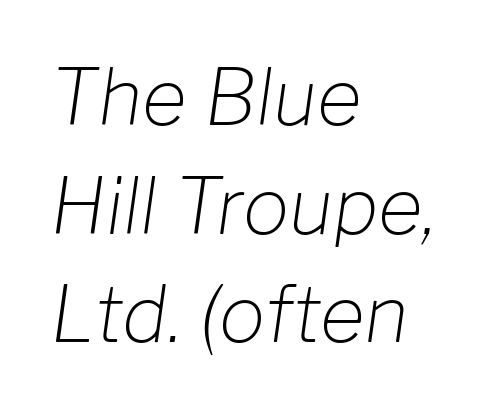
{"italic": "yes", "lean": "right", "slant_degrees": 8, "bold": "no", "weight": "light", "width": "normal", "stroke_contrast": "low", "x_height": "medium", "monospaced": "no", "underline": "no", "align": "left", "line_spacing": "normal", "line_spacing_ratio": 1.41, "letter_spacing": "normal", "letter_spacing_em": 0.0, "glyph_px": 77}
